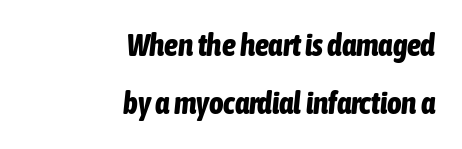
The image shows 31 px bold, condensed type, italic (leaning right); set right-aligned, line spacing 1.88x, normal letter spacing, not underlined; low stroke contrast and a medium x-height.
